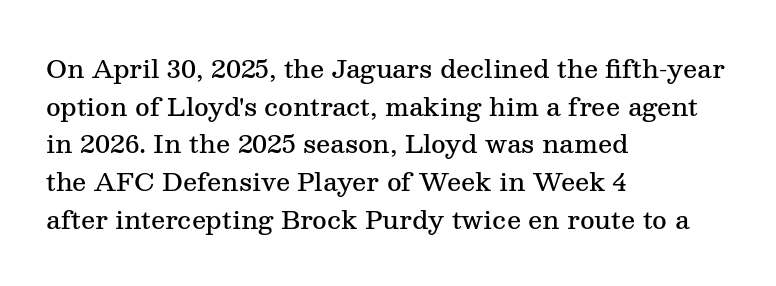
The foot of each line stays bare and open. Horizontal bands of white between lines are of average thickness. A fair bit of extra ink — the face is semibold, not bold. Where is the straight margin? On the left.
